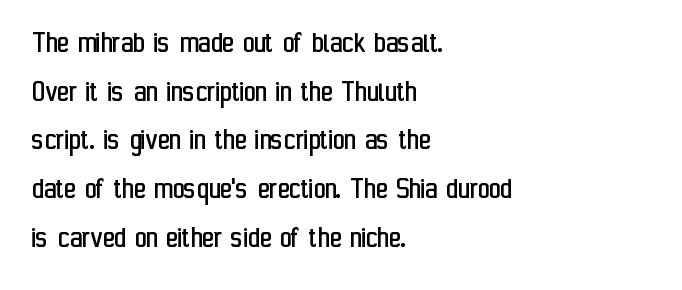
The image shows 32 px regular-weight, condensed sans-serif type, upright; set left-aligned, normal line spacing (1.52x), normal letter spacing, not underlined; low stroke contrast and a medium x-height.
